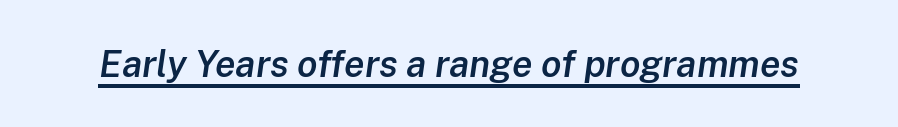
The line texture is even and compact thanks to regular tracking. Tall strokes in this sample are angled rather than plumb. Each letter keeps its own natural width here, so spacing adapts to shape. This is the in-between weight designers call semibold or demi. You can see a thin bar hugging the bottom of the glyphs.
